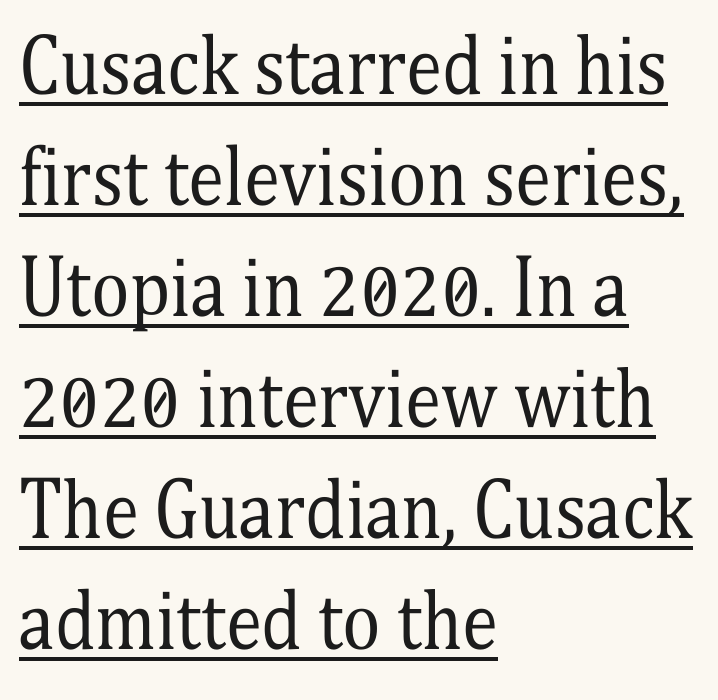
Q: Is the text bold? A: No.
Q: Is the text italic (slanted)? A: No, it is upright.
Q: Is the typeface a serif or a sans-serif typeface? A: Serif.
Q: Is the text underlined? A: Yes.
Q: How is the paragraph aligned? A: Left-aligned.
Q: Is the spacing between letters normal or unusually wide? A: Normal.
Q: Is the spacing between lines tight, normal or loose? A: Normal.
Q: Width (condensed, normal, or wide)? A: Condensed.
Q: Stroke contrast? A: Medium.
Q: x-height? A: Medium.
Q: Monospaced? A: No.
